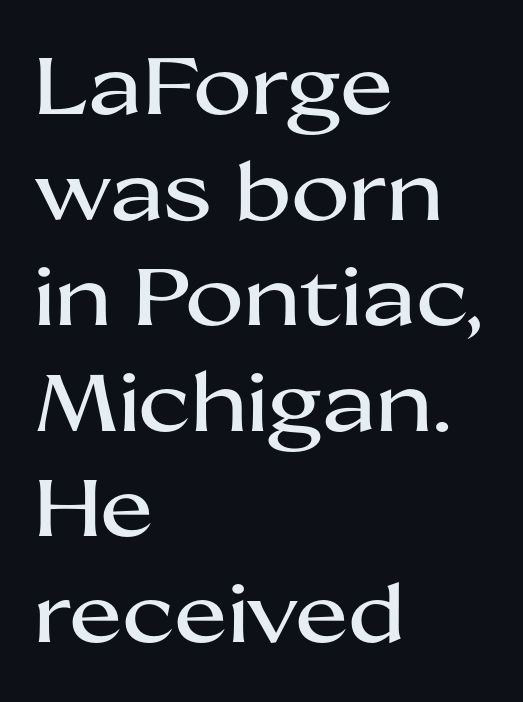
The image shows 80 px wide type, upright; set left-aligned, normal line spacing (1.32x), normal letter spacing, not underlined; medium stroke contrast and a medium x-height.
